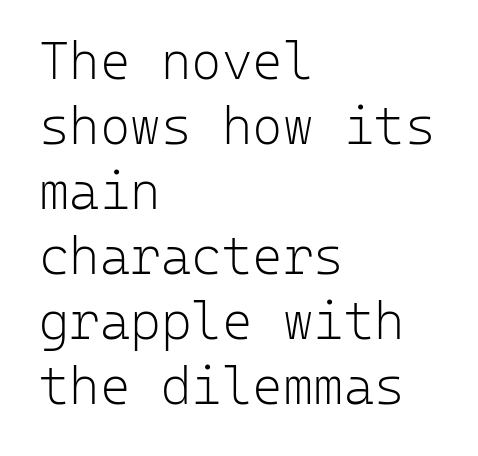
The glyphs are unaccompanied by any horizontal stroke below them. Spacing verdict: monospaced, one width for all characters. The weight tops out at a normal text grade. Which margin do the lines hug? The left one — the right edge is uneven. Characters remain perfectly vertical along every line. No feet cap the strokes, marking this as sans-serif type.
